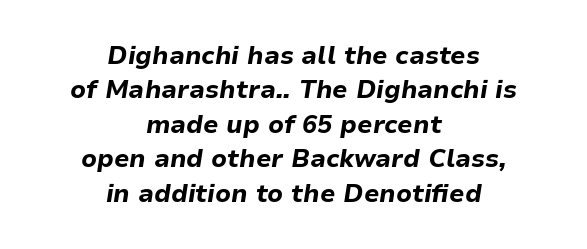
{"italic": "yes", "lean": "right", "slant_degrees": 9, "bold": "yes", "underline": "no", "align": "center", "line_spacing": "normal", "line_spacing_ratio": 1.38, "letter_spacing": "normal", "letter_spacing_em": 0.0, "glyph_px": 25}
